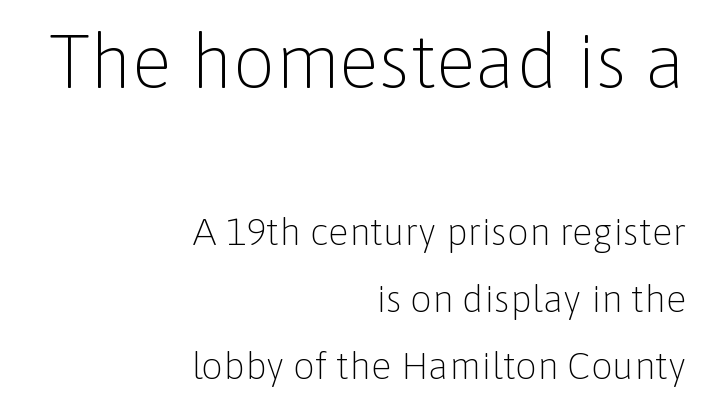
The image shows 75 px light sans-serif type, upright; set right-aligned, line spacing 1.76x, normal letter spacing, not underlined; the first (top) block is 1.97x larger; low stroke contrast and a medium x-height.
